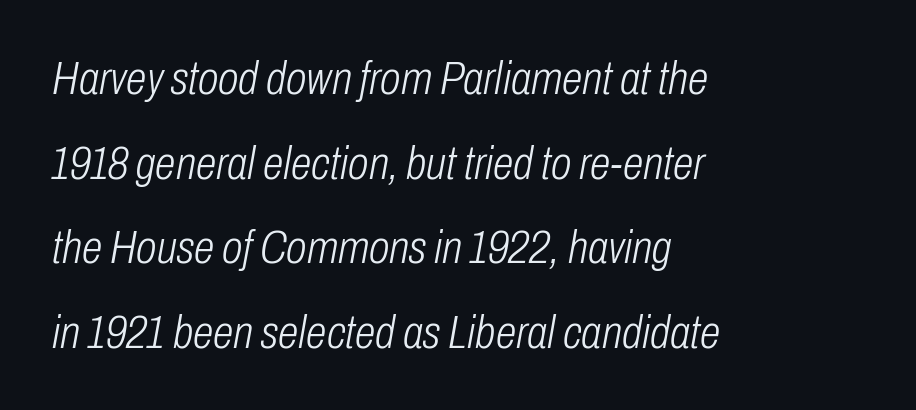
The image shows 47 px light, condensed type, italic (leaning right); set left-aligned, line spacing 1.8x, normal letter spacing, not underlined; low stroke contrast and a medium x-height.
